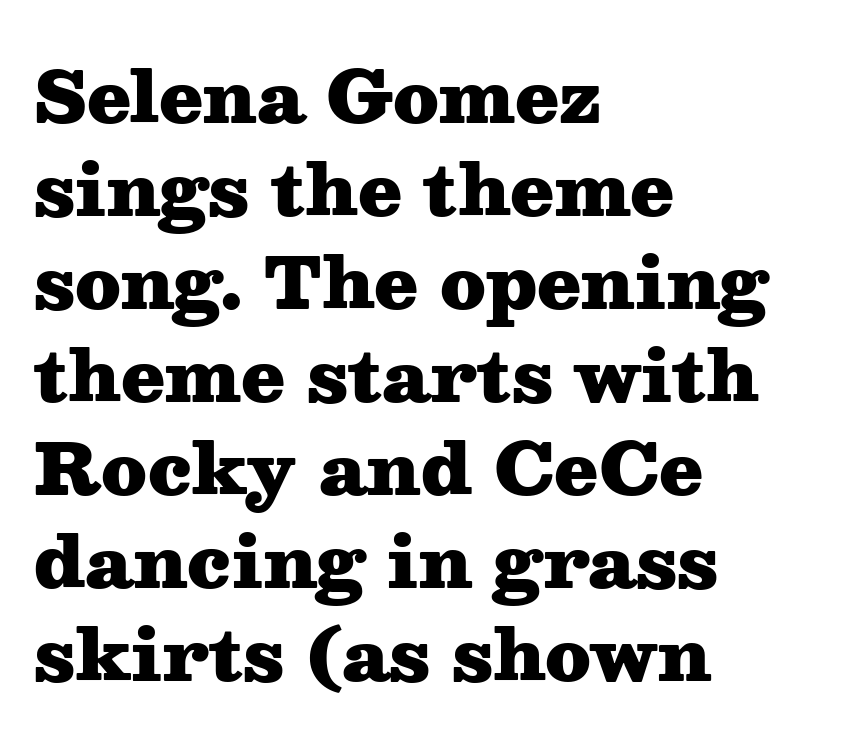
{"serif": "yes", "italic": "no", "bold": "yes", "weight": "heavy", "width": "wide", "stroke_contrast": "medium", "x_height": "medium", "monospaced": "no", "underline": "no", "align": "left", "line_spacing": "normal", "line_spacing_ratio": 1.31, "letter_spacing": "normal", "letter_spacing_em": 0.0, "glyph_px": 71}
